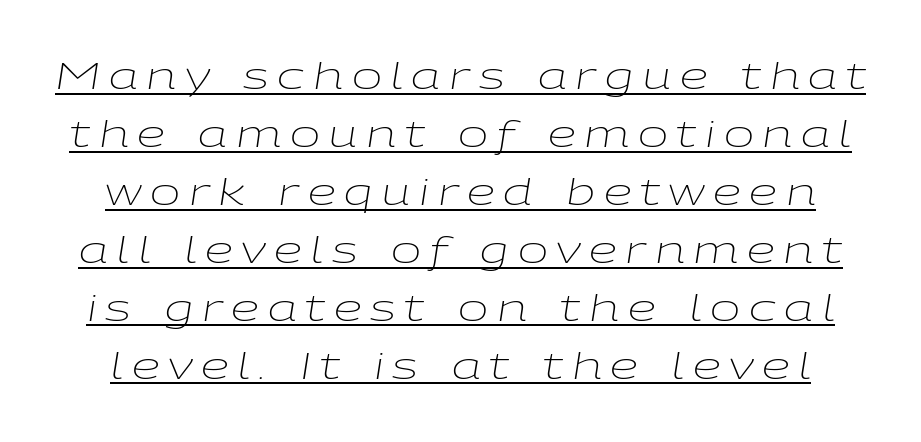
{"italic": "yes", "lean": "right", "slant_degrees": 9, "bold": "no", "weight": "light", "width": "wide", "stroke_contrast": "low", "x_height": "medium", "monospaced": "no", "underline": "yes", "line_spacing": "normal", "line_spacing_ratio": 1.61, "letter_spacing": "wide", "letter_spacing_em": 0.24, "glyph_px": 36}
